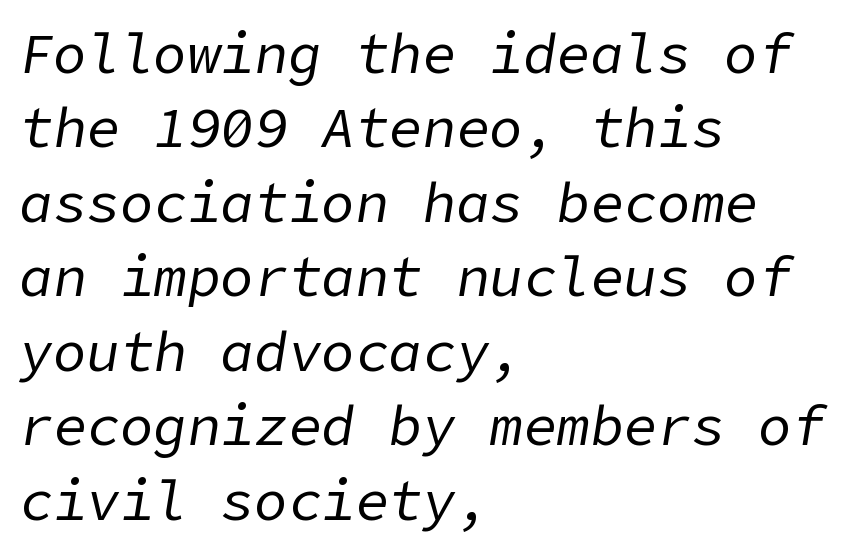
If you drew a ruler down the left edge, every line would touch it. A typesetter would call this leading conventional body-copy spacing. Beneath every word, the page is bare. Stem width sits at or under what a default text font uses.
